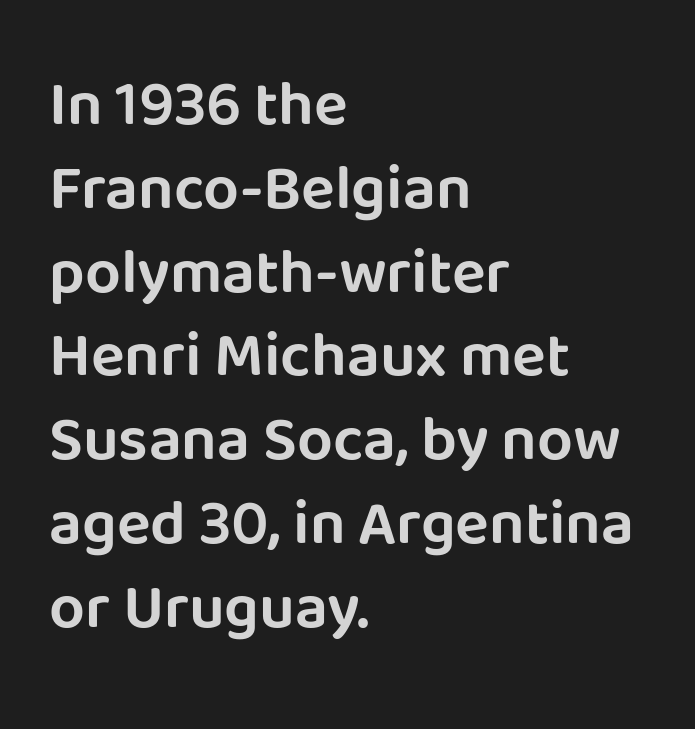
Q: Is the text italic (slanted)? A: No, it is upright.
Q: Is the typeface a serif or a sans-serif typeface? A: Sans-serif.
Q: Is the text underlined? A: No.
Q: How is the paragraph aligned? A: Left-aligned.
Q: Is the spacing between letters normal or unusually wide? A: Normal.
Q: Is the spacing between lines tight, normal or loose? A: Normal.
Q: Width (condensed, normal, or wide)? A: Normal.
Q: Stroke contrast? A: Low.
Q: x-height? A: Large.
Q: Monospaced? A: No.
